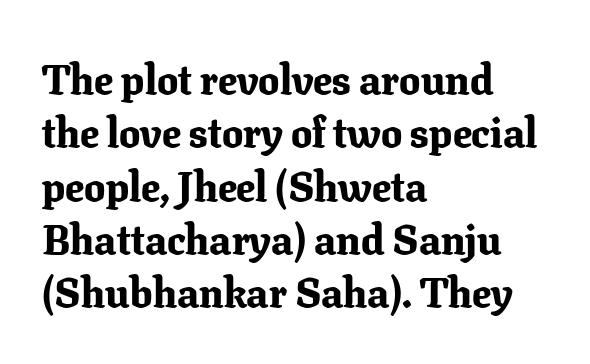
The image shows 42 px bold serif type, upright; set left-aligned, normal line spacing (1.27x), normal letter spacing, not underlined; low stroke contrast and a medium x-height.
